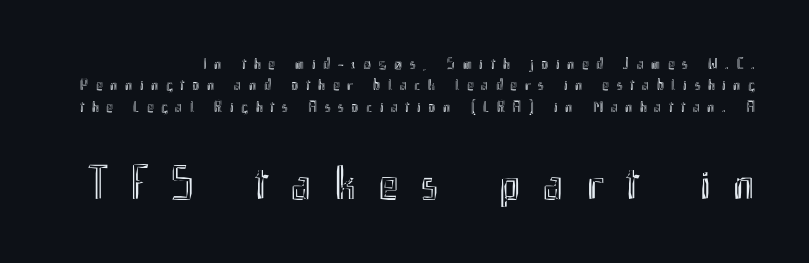
Each word looks stretched out because of the extra space between its letters. Ordinary non-slanted type is in use. Vertical spacing — default. Spacing verdict: proportional, widths tailored to each character.
